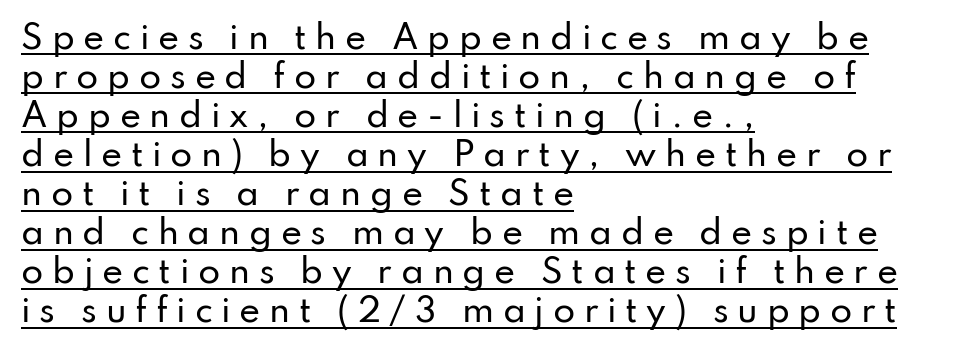
Q: Is the text italic (slanted)? A: No, it is upright.
Q: Is the typeface a serif or a sans-serif typeface? A: Sans-serif.
Q: Is the text underlined? A: Yes.
Q: How is the paragraph aligned? A: Left-aligned.
Q: Is the spacing between letters normal or unusually wide? A: Unusually wide.
Q: Width (condensed, normal, or wide)? A: Normal.
Q: Stroke contrast? A: Low.
Q: x-height? A: Small.
Q: Monospaced? A: No.
